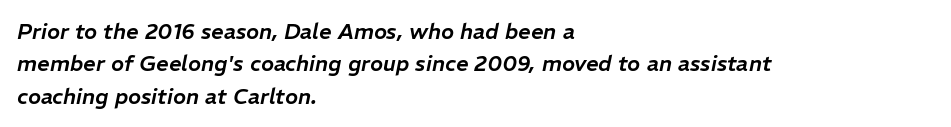
Has an underline been added? It has not. The passage shown stacks its lines at a standard gap. These lines were composed using italics. The type is set solid horizontally, with unmodified tracking. The rendering anchors every line to the left-hand side.
